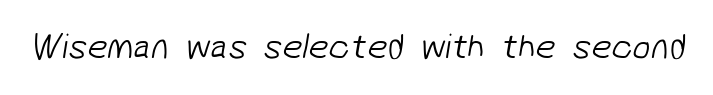
Unlike a traditional serif, this face leaves its strokes unadorned. Weight: not bold — regular or lighter. You could call the tracking neutral — neither tight nor loose. The passage shown is typed in a proportional face where columns would drift. The area under the type is left untouched.
